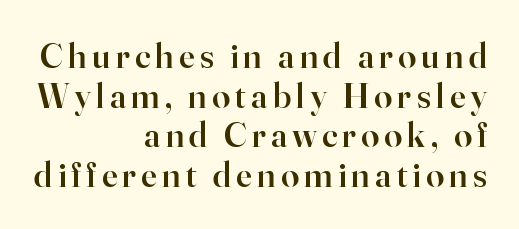
{"serif": "yes", "italic": "no", "bold": "semi", "weight": "semibold", "width": "normal", "stroke_contrast": "high", "x_height": "small", "monospaced": "no", "underline": "no", "align": "right", "line_spacing": "tight", "line_spacing_ratio": 1.1, "glyph_px": 36}
